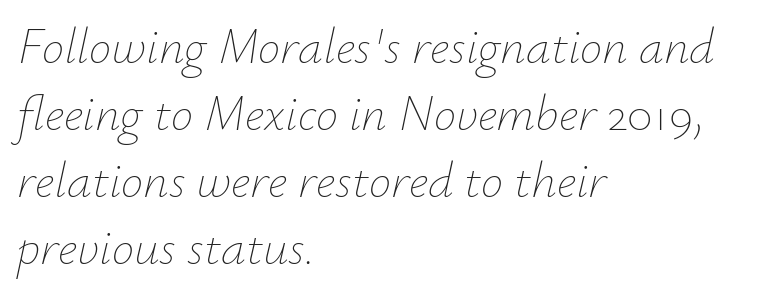
The image shows 50 px thin type, italic (leaning right); set left-aligned, normal line spacing (1.34x), normal letter spacing, not underlined; low stroke contrast and a small x-height.
